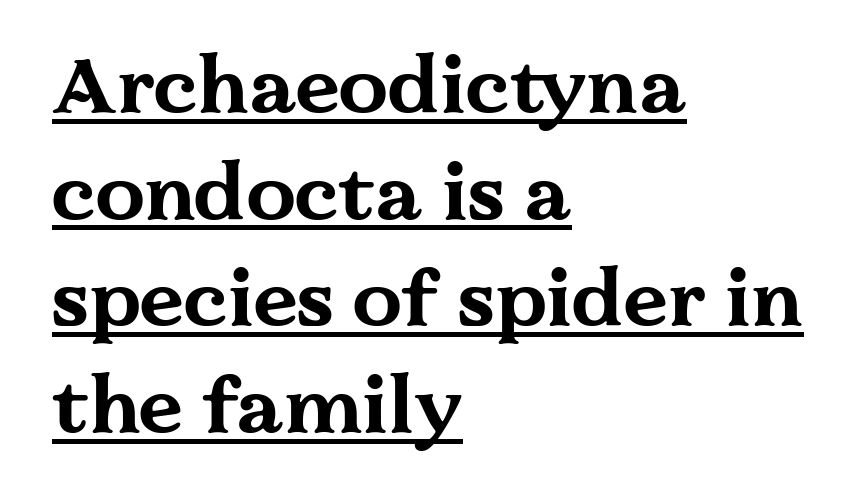
Q: Is the text bold? A: Yes.
Q: Is the text italic (slanted)? A: No, it is upright.
Q: Is the typeface a serif or a sans-serif typeface? A: Serif.
Q: Is the text underlined? A: Yes.
Q: How is the paragraph aligned? A: Left-aligned.
Q: Is the spacing between letters normal or unusually wide? A: Normal.
Q: Is the spacing between lines tight, normal or loose? A: Normal.
Q: Width (condensed, normal, or wide)? A: Wide.
Q: Stroke contrast? A: Medium.
Q: x-height? A: Medium.
Q: Monospaced? A: No.
